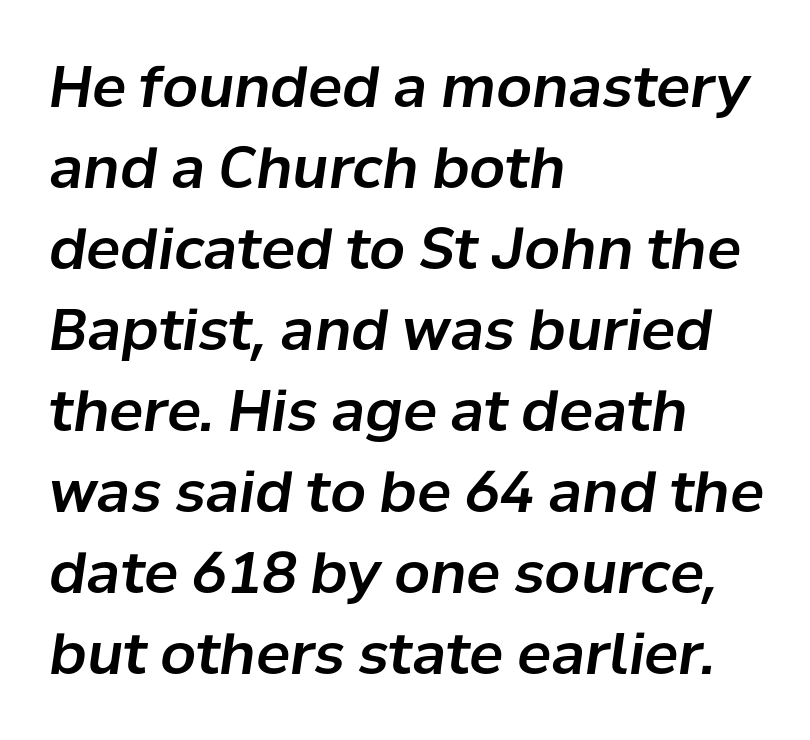
The tracking reads as untouched default to a designer's eye. The rendering uses natural spacing where letterforms have individual widths. Notice how descenders clear the ascenders below comfortably — that's standard leading. The rag falls on the right side of this text block. The specimen reads as italic at a glance.
